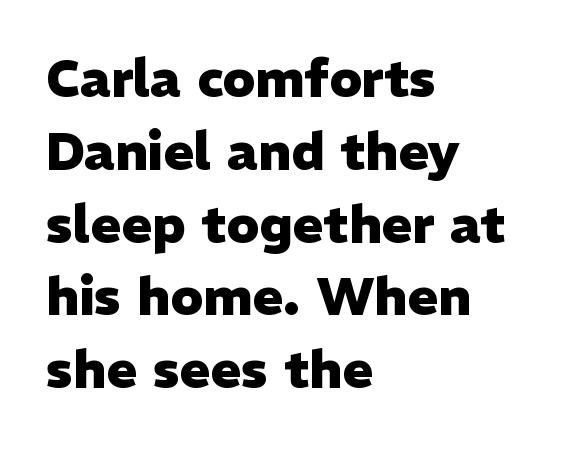
Lines of text with bare space underneath. Plenty of ink on the page — the face is bold. The letters sit at their default tracking, neither squeezed nor spread. This sample is left-justified, so line endings fall wherever the words run out. If you measured baseline to baseline, you'd find a middling distance. Nothing sits at the stroke ends, so this counts as sans-serif.
